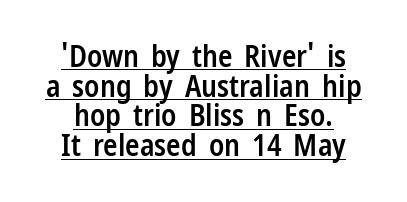
The image shows 30 px semibold, condensed sans-serif type, upright; set tight line spacing (0.99x), normal letter spacing, underlined; low stroke contrast and a medium x-height.
